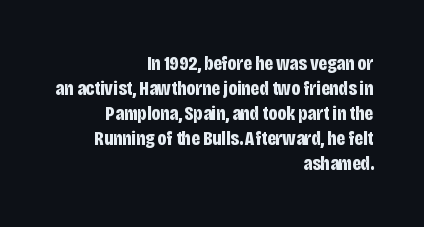
Q: Is the text bold? A: Yes.
Q: Is the text italic (slanted)? A: No, it is upright.
Q: Is the text underlined? A: No.
Q: How is the paragraph aligned? A: Right-aligned.
Q: Is the spacing between letters normal or unusually wide? A: Normal.
Q: Is the spacing between lines tight, normal or loose? A: Normal.
